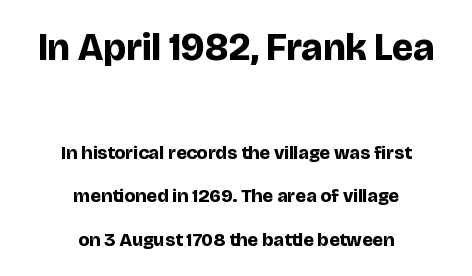
Reading down the column, the eye jumps a long way to each next line. If you drew a line through each stem, it would be perfectly vertical. Block one is the big one; block two sits smaller underneath. Set as a true bold cut, around the 700 mark. Rule under the text: the space is simply empty. The typeface chosen for these lines omits serifs.
